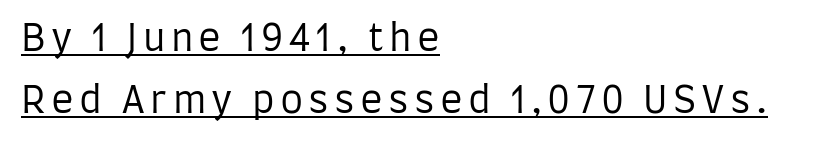
Compared with a typical body face, this is equally light or lighter still. Every stem runs plumb, perpendicular to the baseline. Do the characters align in a grid? No, the font is proportional. This sample carries an underscore along the baseline area.
